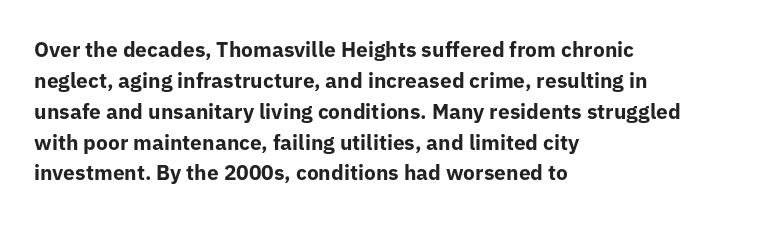
{"italic": "no", "bold": "yes", "underline": "no", "align": "left", "line_spacing": "normal", "line_spacing_ratio": 1.47, "letter_spacing": "normal", "letter_spacing_em": 0.0, "glyph_px": 21}
